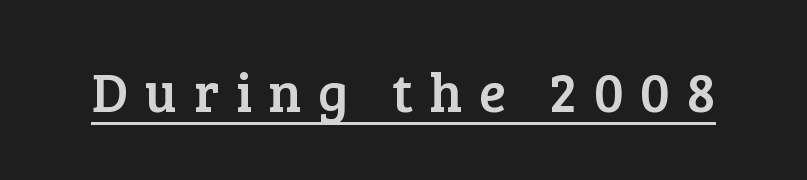
A serif font was chosen for this passage. The typesetter has applied underlining to the passage shown. Words appear elongated and porous because spacing is wide. Nope, not italic — everything's standing straight.
